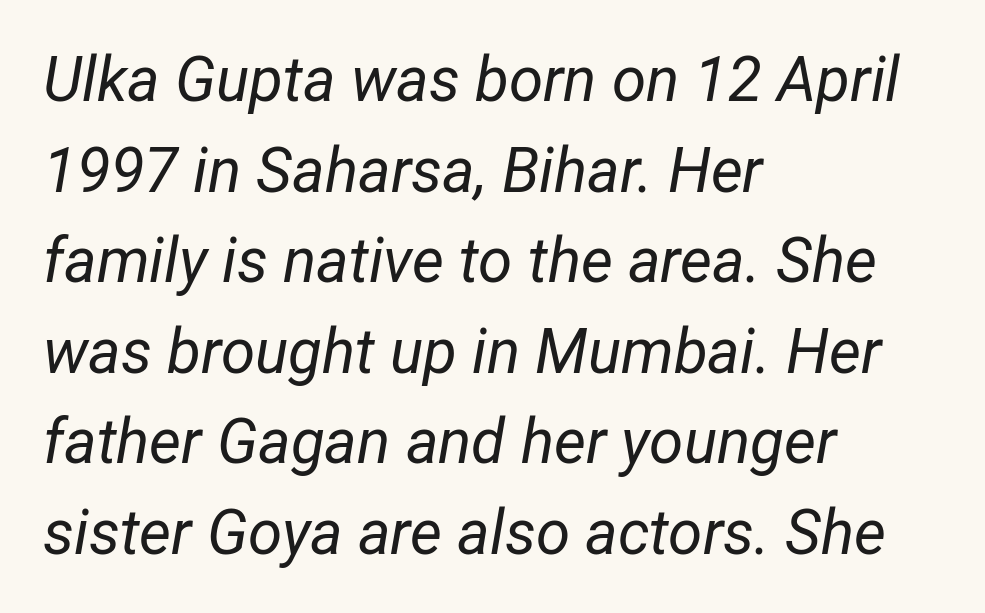
Q: Is the text bold? A: No.
Q: Is the text italic (slanted)? A: Yes, it leans right by about 12 degrees.
Q: Is the text underlined? A: No.
Q: How is the paragraph aligned? A: Left-aligned.
Q: Is the spacing between letters normal or unusually wide? A: Normal.
Q: Is the spacing between lines tight, normal or loose? A: Normal.
Q: Width (condensed, normal, or wide)? A: Condensed.
Q: Stroke contrast? A: Low.
Q: x-height? A: Medium.
Q: Monospaced? A: No.
